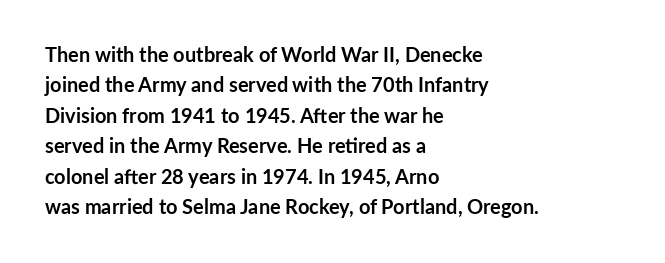
{"italic": "no", "bold": "yes", "underline": "no", "align": "left", "line_spacing": "normal", "line_spacing_ratio": 1.52, "letter_spacing": "normal", "letter_spacing_em": 0.0, "glyph_px": 20}
